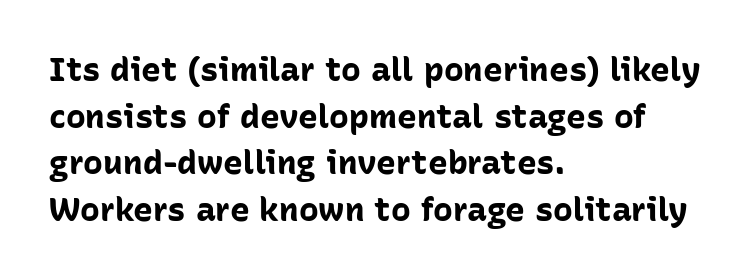
Q: Is the text bold? A: Yes.
Q: Is the text italic (slanted)? A: No, it is upright.
Q: Is the typeface a serif or a sans-serif typeface? A: Sans-serif.
Q: Is the text underlined? A: No.
Q: How is the paragraph aligned? A: Left-aligned.
Q: Is the spacing between letters normal or unusually wide? A: Normal.
Q: Is the spacing between lines tight, normal or loose? A: Normal.
Q: Width (condensed, normal, or wide)? A: Normal.
Q: Stroke contrast? A: Low.
Q: x-height? A: Medium.
Q: Monospaced? A: No.
